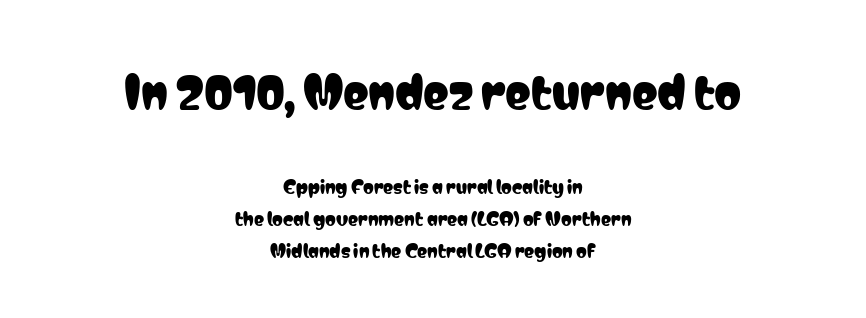
The gaps between neighbouring characters are ordinary and unremarkable. The letters advance in unequal steps, a hallmark of proportional type. Upright lettering throughout. The passage shown stacks its lines with a broad gap. The emphasis by scale lands on block number one, above.
